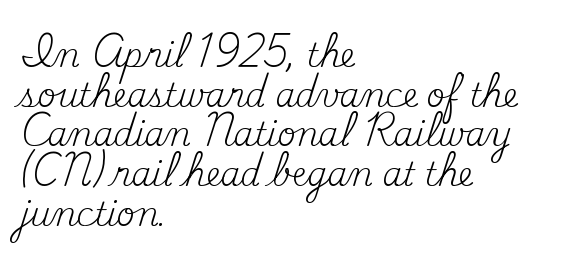
Q: Is the text bold? A: No.
Q: Is the text italic (slanted)? A: Yes.
Q: Is the typeface a serif or a sans-serif typeface? A: Serif.
Q: Is the text underlined? A: No.
Q: How is the paragraph aligned? A: Left-aligned.
Q: Is the spacing between letters normal or unusually wide? A: Normal.
Q: Width (condensed, normal, or wide)? A: Normal.
Q: Stroke contrast? A: Medium.
Q: x-height? A: Small.
Q: Monospaced? A: No.
